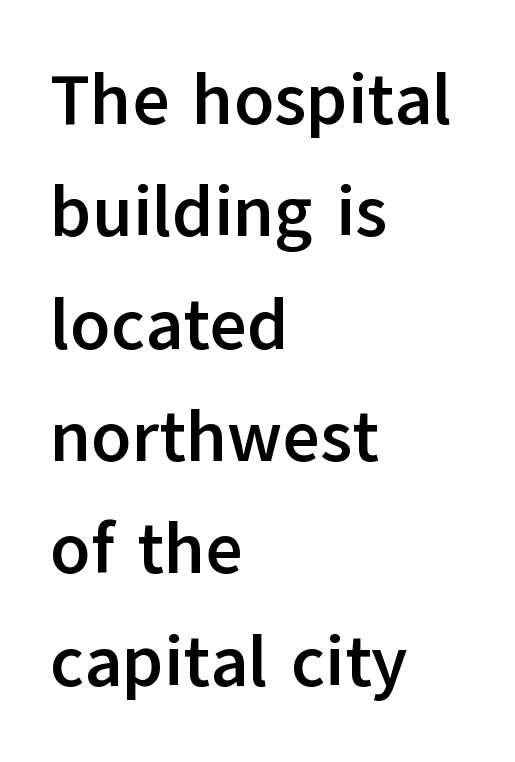
{"serif": "no", "italic": "no", "bold": "yes", "weight": "semibold", "width": "normal", "stroke_contrast": "low", "x_height": "medium", "monospaced": "no", "underline": "no", "align": "left", "line_spacing": "normal", "line_spacing_ratio": 1.56, "letter_spacing": "normal", "letter_spacing_em": 0.0, "glyph_px": 72}
